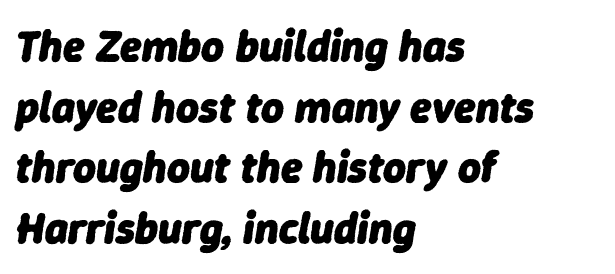
Q: Is the text bold? A: Yes.
Q: Is the text italic (slanted)? A: Yes, it leans right by about 9 degrees.
Q: Is the text underlined? A: No.
Q: How is the paragraph aligned? A: Left-aligned.
Q: Is the spacing between letters normal or unusually wide? A: Normal.
Q: Is the spacing between lines tight, normal or loose? A: Normal.
Q: Width (condensed, normal, or wide)? A: Normal.
Q: Stroke contrast? A: Low.
Q: x-height? A: Medium.
Q: Monospaced? A: No.
